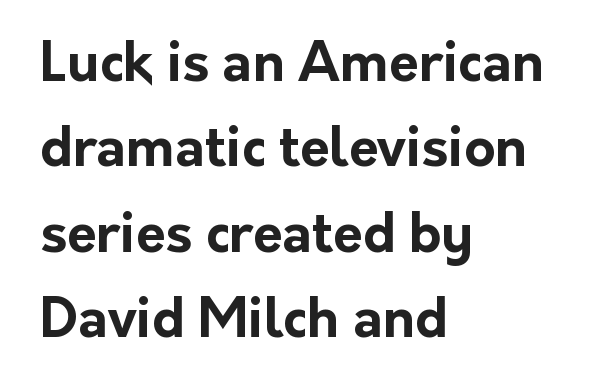
The image shows 54 px bold sans-serif type, upright; set left-aligned, normal line spacing (1.58x), normal letter spacing, not underlined; low stroke contrast and a medium x-height.
